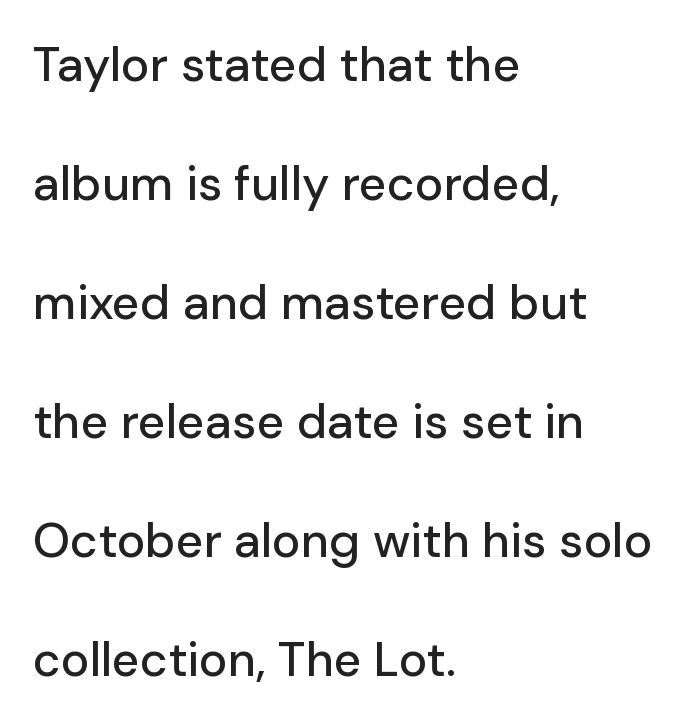
Q: Is the text italic (slanted)? A: No, it is upright.
Q: Is the typeface a serif or a sans-serif typeface? A: Sans-serif.
Q: Is the text underlined? A: No.
Q: How is the paragraph aligned? A: Left-aligned.
Q: Is the spacing between letters normal or unusually wide? A: Normal.
Q: Is the spacing between lines tight, normal or loose? A: Loose.
Q: Width (condensed, normal, or wide)? A: Normal.
Q: Stroke contrast? A: Low.
Q: x-height? A: Medium.
Q: Monospaced? A: No.
